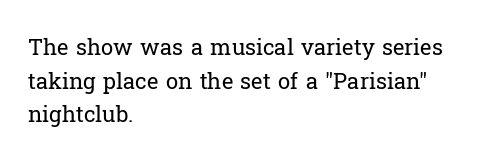
{"italic": "no", "bold": "no", "underline": "no", "align": "left", "line_spacing": "normal", "line_spacing_ratio": 1.53, "letter_spacing": "normal", "letter_spacing_em": 0.0, "glyph_px": 22}
